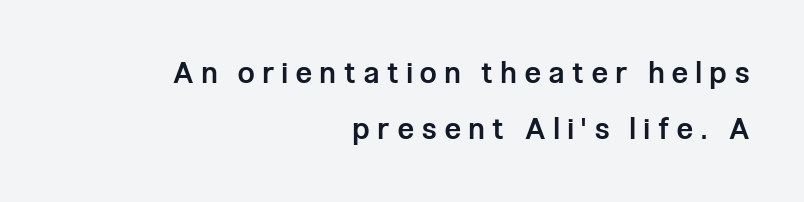
Q: Is the text bold? A: Semi-bold.
Q: Is the text italic (slanted)? A: No, it is upright.
Q: Is the typeface a serif or a sans-serif typeface? A: Sans-serif.
Q: Is the text underlined? A: No.
Q: How is the paragraph aligned? A: Right-aligned.
Q: Is the spacing between letters normal or unusually wide? A: Unusually wide.
Q: Is the spacing between lines tight, normal or loose? A: Loose.
Q: Width (condensed, normal, or wide)? A: Condensed.
Q: Stroke contrast? A: Low.
Q: x-height? A: Medium.
Q: Monospaced? A: No.
